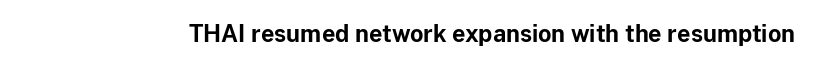
Notice how thick the strokes are: this is what a full bold looks like. In terms of letterspacing, this is plain default setting. The specimen omits any rule beneath the text block's lines. The lettering stays uniformly vertical, giving the passage a roman look.
